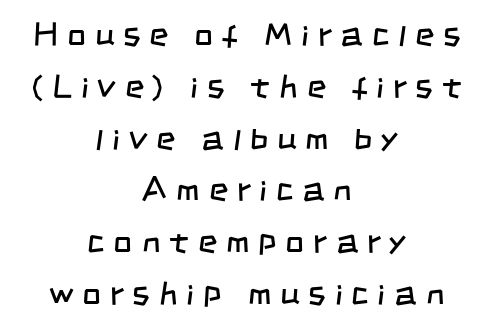
{"serif": "no", "bold": "no", "weight": "regular", "width": "condensed", "stroke_contrast": "low", "x_height": "large", "monospaced": "no", "underline": "no", "align": "center", "line_spacing": "normal", "line_spacing_ratio": 1.57, "letter_spacing": "wide", "letter_spacing_em": 0.27, "glyph_px": 33}
